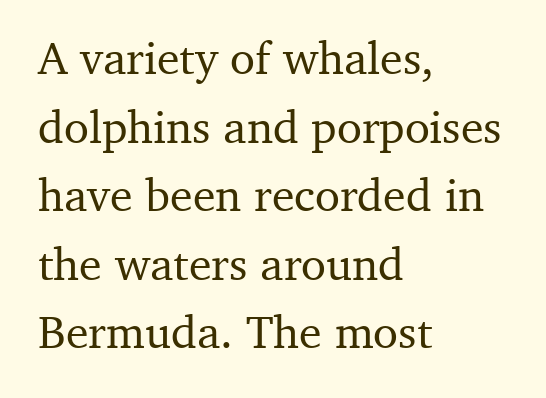
Q: Is the text italic (slanted)? A: No, it is upright.
Q: Is the typeface a serif or a sans-serif typeface? A: Serif.
Q: Is the text underlined? A: No.
Q: How is the paragraph aligned? A: Left-aligned.
Q: Is the spacing between letters normal or unusually wide? A: Normal.
Q: Is the spacing between lines tight, normal or loose? A: Normal.
Q: Width (condensed, normal, or wide)? A: Normal.
Q: Stroke contrast? A: Medium.
Q: x-height? A: Medium.
Q: Monospaced? A: No.
